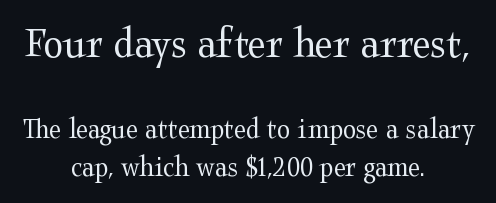
The image shows 45 px regular-weight, wide serif type, upright; set centered, normal line spacing (1.28x), normal letter spacing, not underlined; the first (top) block is 1.5x larger; medium stroke contrast and a medium x-height.
